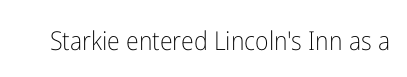
Q: Is the text bold? A: No.
Q: Is the text italic (slanted)? A: No, it is upright.
Q: Is the text underlined? A: No.
Q: Is the spacing between letters normal or unusually wide? A: Normal.
